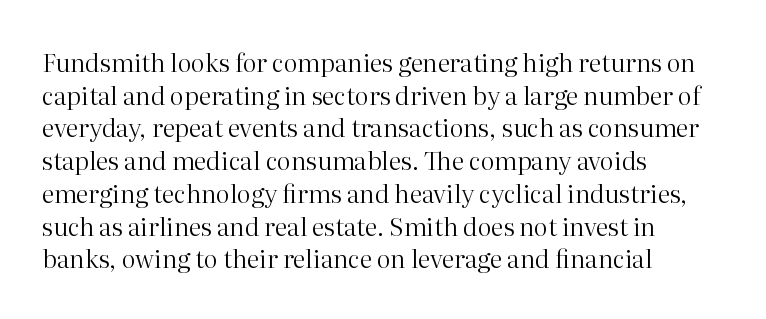
What's the leading like? Ordinary, nothing unusual. The passage shown has conventional tracking throughout. The typography opts for an upright posture over an oblique one. The passage is arranged the way most books set body copy — flush left.
